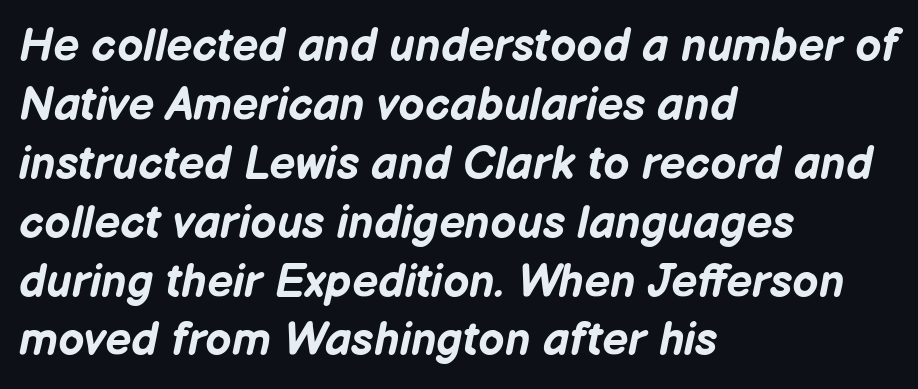
Q: Is the text bold? A: Yes.
Q: Is the text italic (slanted)? A: Yes, it leans right by about 12 degrees.
Q: Is the text underlined? A: No.
Q: How is the paragraph aligned? A: Left-aligned.
Q: Is the spacing between letters normal or unusually wide? A: Normal.
Q: Is the spacing between lines tight, normal or loose? A: Normal.
Q: Width (condensed, normal, or wide)? A: Normal.
Q: Stroke contrast? A: Low.
Q: x-height? A: Medium.
Q: Monospaced? A: No.
